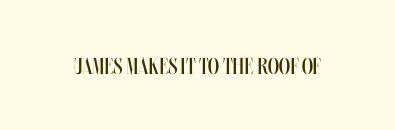
{"italic": "no", "bold": "no", "underline": "no", "letter_spacing": "normal", "letter_spacing_em": 0.0, "glyph_px": 23}
